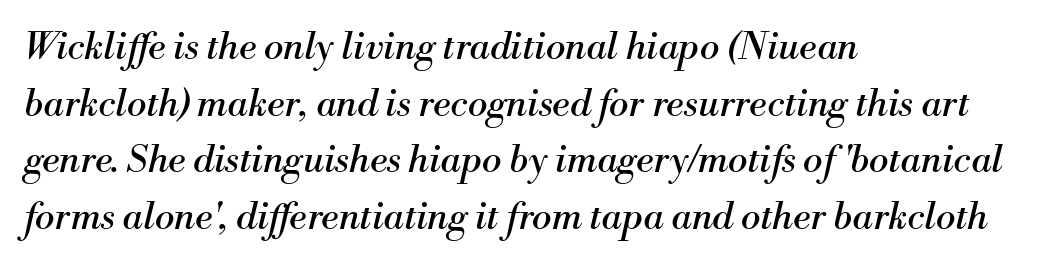
Q: Is the text bold? A: No.
Q: Is the text italic (slanted)? A: Yes, it leans right by about 13 degrees.
Q: Is the typeface a serif or a sans-serif typeface? A: Serif.
Q: Is the text underlined? A: No.
Q: How is the paragraph aligned? A: Left-aligned.
Q: Is the spacing between letters normal or unusually wide? A: Normal.
Q: Is the spacing between lines tight, normal or loose? A: Normal.
Q: Width (condensed, normal, or wide)? A: Normal.
Q: Stroke contrast? A: Medium.
Q: x-height? A: Small.
Q: Monospaced? A: No.
